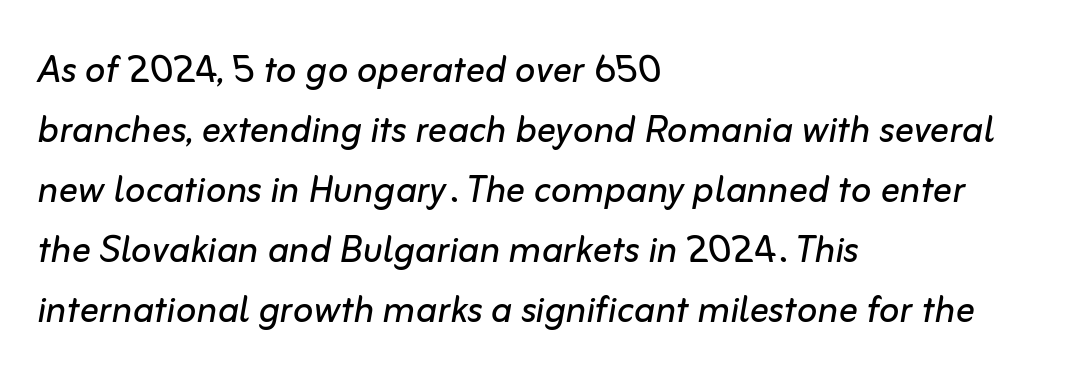
The glyphs look as if they've been sheared to an angle. Quick note: underline off. Students, note that the glyphs here touch the page at normal intervals. Notice how the passage keeps a crisp vertical edge on the left only. A normal amount of white space separates one row of letters from the next.
